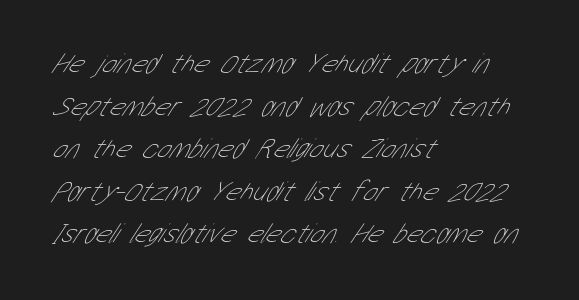
The image shows 28 px thin, condensed sans-serif type; set left-aligned, normal line spacing (1.52x), normal letter spacing, not underlined; low stroke contrast and a medium x-height.
